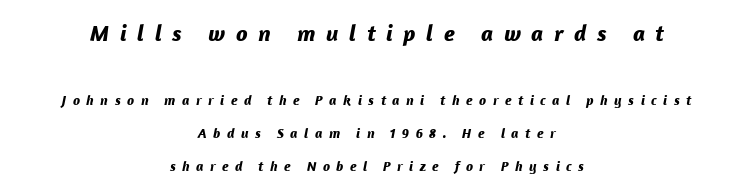
Typographic density is high because the face is bold. Compare the two chunks: the upper has the greater cap height. Quick note: interline space is abundant. Lines of text with bare space underneath. The line texture is sparse and dotted thanks to wide tracking.
